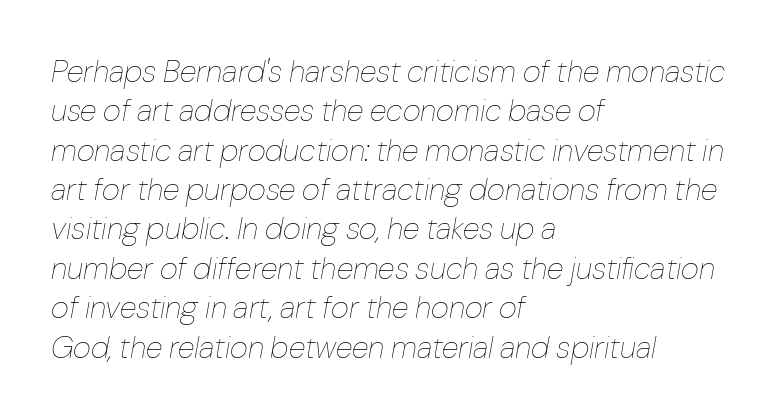
Q: Is the text bold? A: No.
Q: Is the text italic (slanted)? A: Yes, it leans right by about 10 degrees.
Q: Is the text underlined? A: No.
Q: How is the paragraph aligned? A: Left-aligned.
Q: Is the spacing between letters normal or unusually wide? A: Normal.
Q: Is the spacing between lines tight, normal or loose? A: Normal.
Q: Width (condensed, normal, or wide)? A: Normal.
Q: Stroke contrast? A: Low.
Q: x-height? A: Medium.
Q: Monospaced? A: No.
